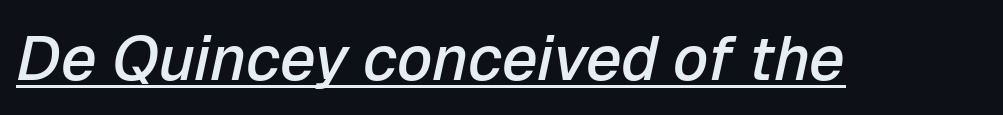
Varying glyph widths throughout — classic text-font behaviour. The lettering is marked with a stroke running underneath it. The specimen reads as italic at a glance. A semibold gives these letters moderate extra thickness, short of bold.
